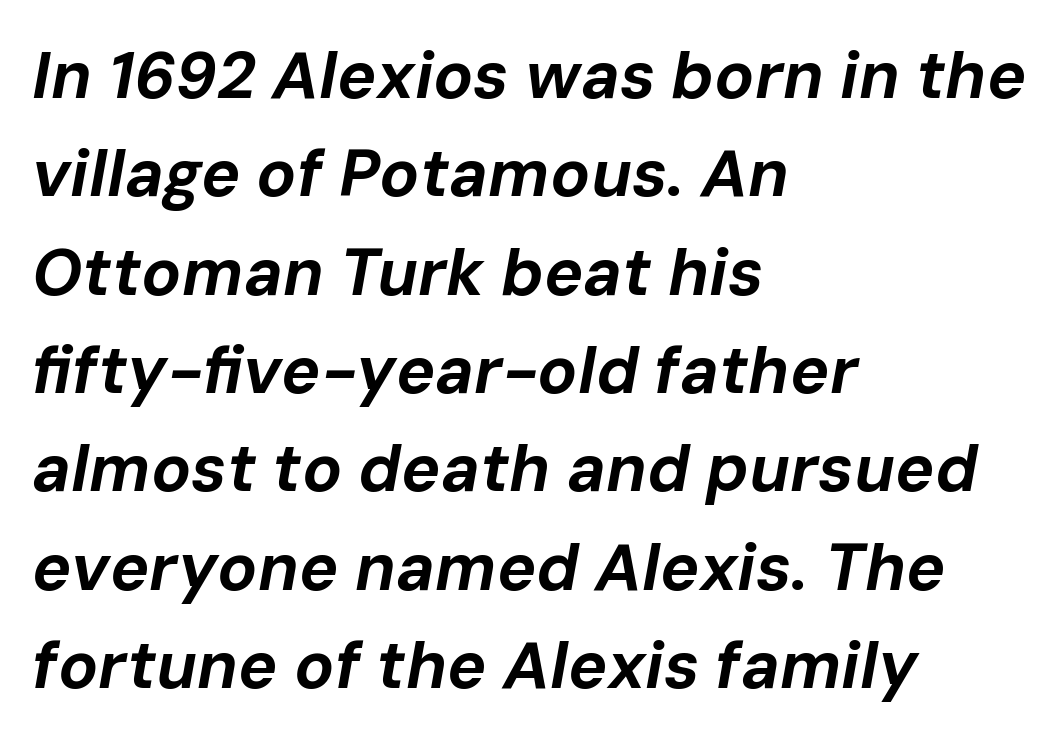
The image shows 66 px bold type, italic (leaning right); set left-aligned, normal line spacing (1.49x), normal letter spacing, not underlined; low stroke contrast and a medium x-height.
